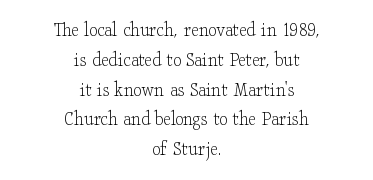
The image shows 21 px text type, upright; set centered, normal line spacing (1.42x), normal letter spacing, not underlined.
